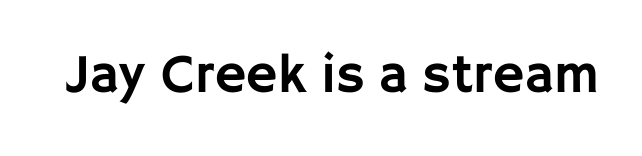
The glyphs in this specimen are sans serif. Standard letterfit; no display-style spreading of the glyphs. Quick note: not italic, upright. Plain, unruled lines of type. Proportional: the letters do not fall into vertical columns.
